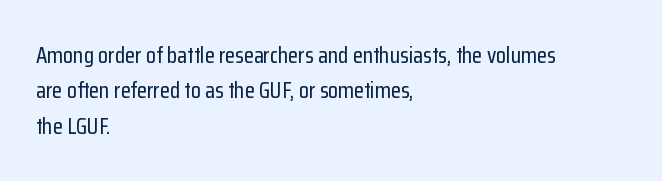
Q: Is the text italic (slanted)? A: No, it is upright.
Q: Is the text underlined? A: No.
Q: How is the paragraph aligned? A: Left-aligned.
Q: Is the spacing between letters normal or unusually wide? A: Normal.
Q: Is the spacing between lines tight, normal or loose? A: Normal.
